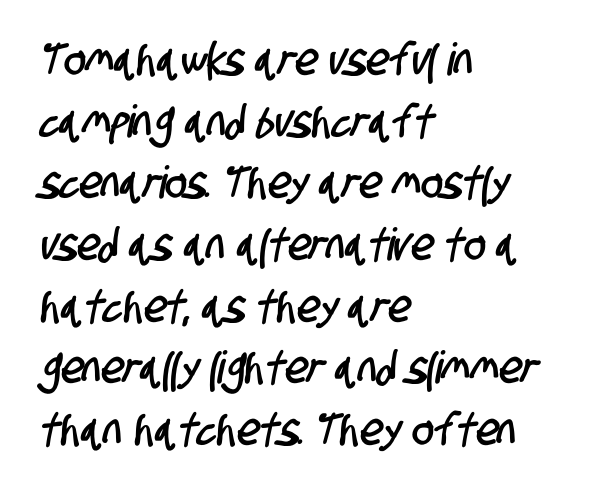
Decoration check: the copy has no underline. In terms of letterform style, serifs are entirely absent. This sample uses plain, unmodified letter spacing. The passage is arranged the way most books set body copy — flush left.
